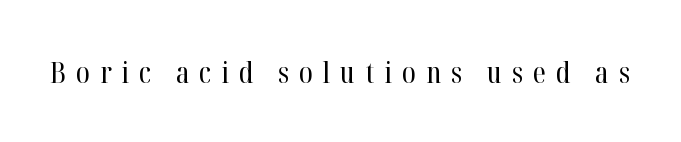
Note: serifs present on the glyphs. Descenders are the only things crossing below the line. The line texture is sparse and dotted thanks to wide tracking. Character widths vary here, with narrow letters taking less room than wide ones.
